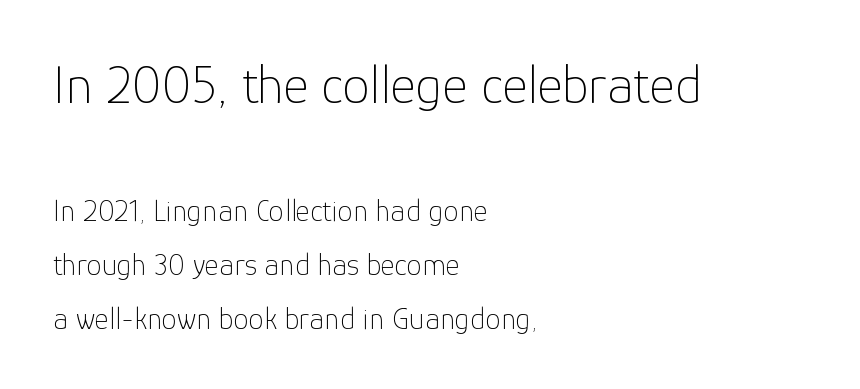
{"serif": "no", "italic": "no", "bold": "no", "weight": "thin", "width": "normal", "stroke_contrast": "low", "x_height": "medium", "monospaced": "no", "underline": "no", "align": "left", "line_spacing_ratio": 1.74, "letter_spacing": "normal", "letter_spacing_em": 0.0, "larger_block": "first", "size_ratio": 1.77, "glyph_px": 55}
